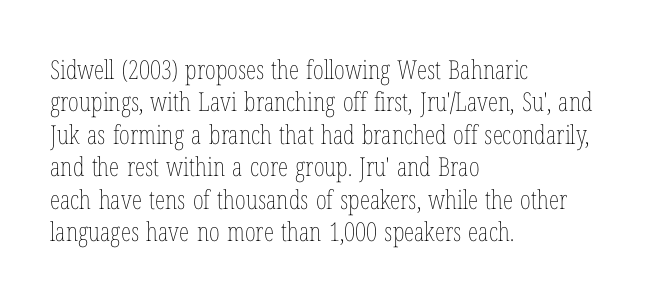
The image shows 26 px text type, upright; set left-aligned, normal line spacing (1.25x), normal letter spacing, not underlined.
